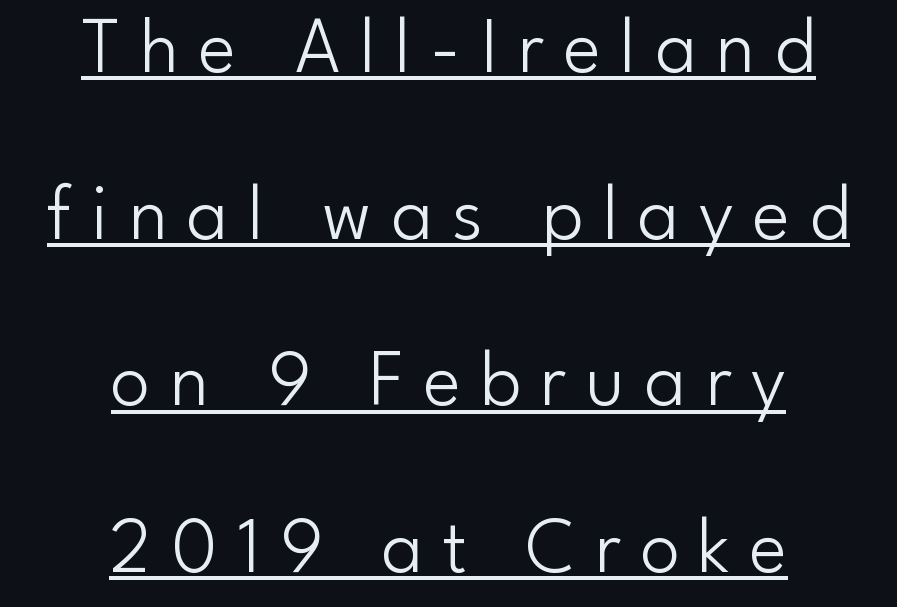
It's the straight-up-and-down kind of type. Does extra space separate the letters? Yes, quite a lot of it. Horizontal bands of white between lines are thick stripes. Is there an underline? Yes — a line sits under the letters.
